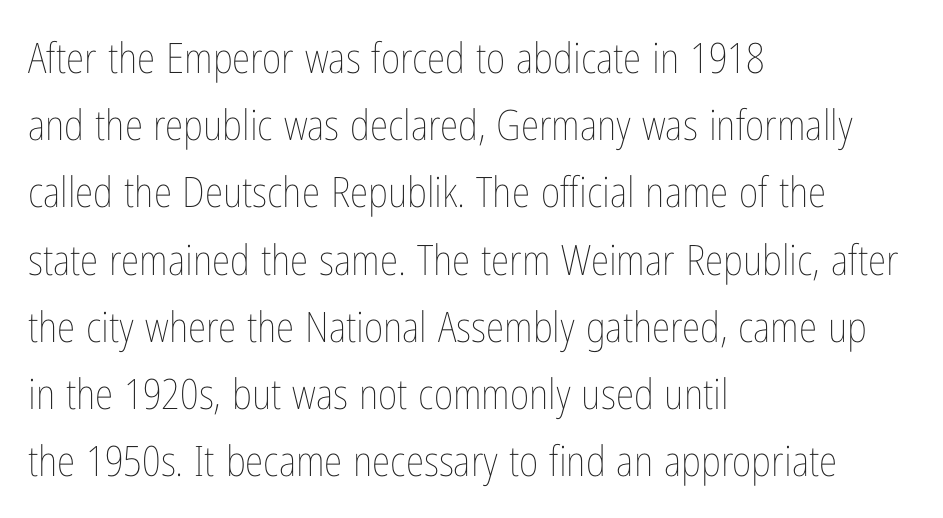
The rendering anchors every line to the left-hand side. A quiet, ordinary-to-light weight characterises the typeface. Does the leading feel generous? No, just average. A typesetter would call this proportional, since set widths differ per character.
